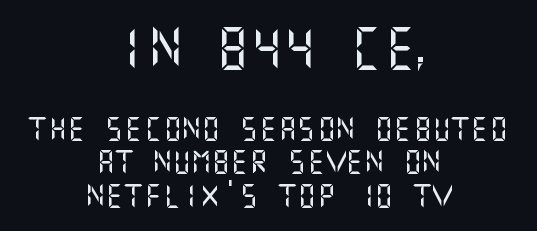
{"serif": "no", "italic": "no", "width": "normal", "stroke_contrast": "medium", "x_height": "large", "underline": "no", "align": "center", "line_spacing": "normal", "line_spacing_ratio": 1.39, "letter_spacing": "normal", "letter_spacing_em": 0.0, "larger_block": "first", "size_ratio": 1.75, "glyph_px": 42}
